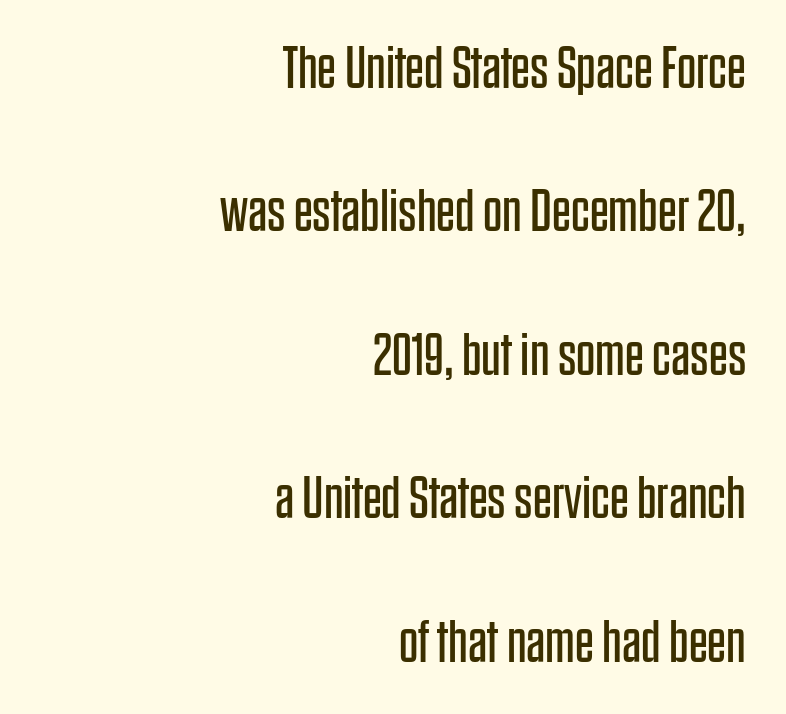
Q: Is the text bold? A: No.
Q: Is the text italic (slanted)? A: No, it is upright.
Q: Is the typeface a serif or a sans-serif typeface? A: Sans-serif.
Q: Is the text underlined? A: No.
Q: How is the paragraph aligned? A: Right-aligned.
Q: Is the spacing between letters normal or unusually wide? A: Normal.
Q: Is the spacing between lines tight, normal or loose? A: Loose.
Q: Width (condensed, normal, or wide)? A: Condensed.
Q: Stroke contrast? A: Low.
Q: x-height? A: Large.
Q: Monospaced? A: No.
